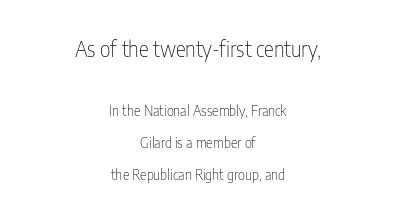
The passage shown is not bold in any degree. Vertical spacing — loose. The lines in this sample share a center point and differ in where they start and stop. Underlining? Definitely not there.
